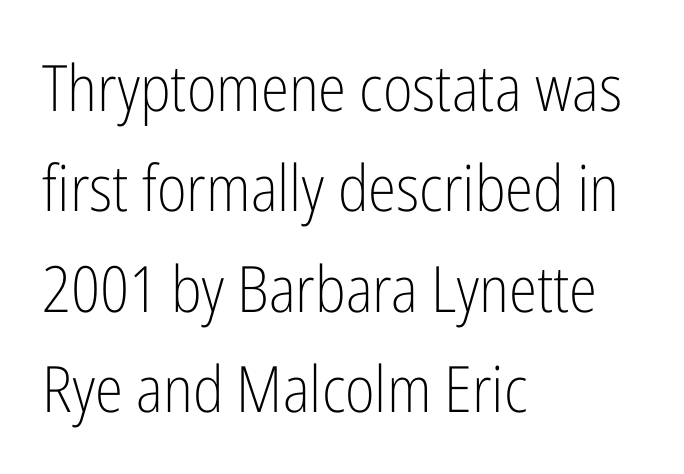
The image shows 64 px light, condensed sans-serif type, upright; set left-aligned, normal line spacing (1.57x), normal letter spacing, not underlined; low stroke contrast and a medium x-height.
